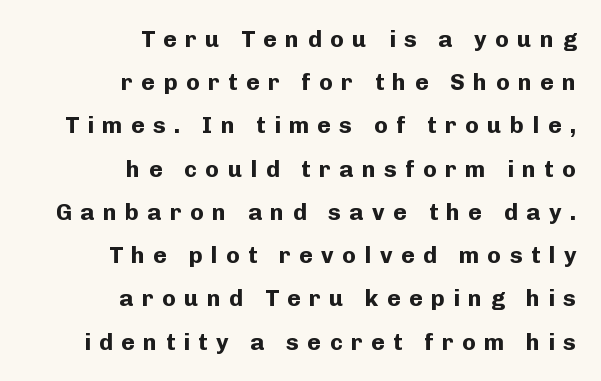
The image shows 23 px bold type, upright; set right-aligned, line spacing 1.88x, unusually wide letter spacing (+0.37 em), not underlined.
